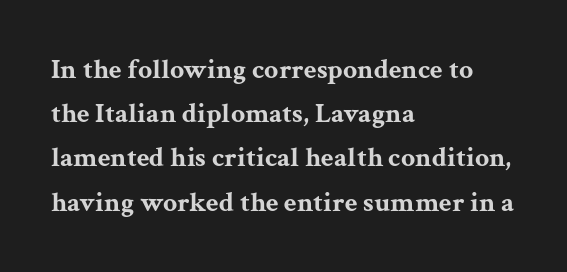
{"serif": "yes", "italic": "no", "bold": "yes", "weight": "bold", "width": "wide", "stroke_contrast": "medium", "x_height": "medium", "monospaced": "no", "underline": "no", "align": "left", "line_spacing": "normal", "line_spacing_ratio": 1.58, "letter_spacing": "normal", "letter_spacing_em": 0.0, "glyph_px": 28}
